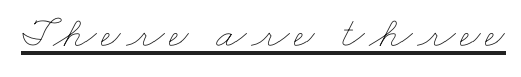
The image shows 44 px thin, wide type; set underlined; low stroke contrast and a small x-height.
